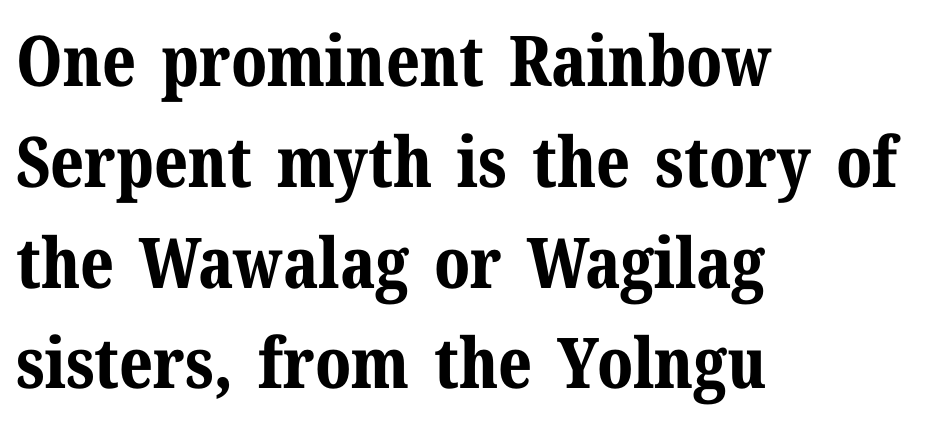
The image shows 70 px bold serif type, upright; set left-aligned, normal line spacing (1.44x), normal letter spacing, not underlined; medium stroke contrast and a medium x-height.
